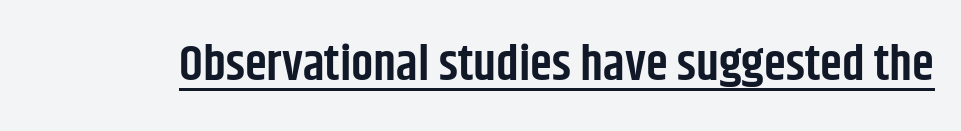
Q: Is the text bold? A: Semi-bold.
Q: Is the text italic (slanted)? A: No, it is upright.
Q: Is the typeface a serif or a sans-serif typeface? A: Sans-serif.
Q: Is the text underlined? A: Yes.
Q: Is the spacing between letters normal or unusually wide? A: Normal.
Q: Width (condensed, normal, or wide)? A: Condensed.
Q: Stroke contrast? A: Low.
Q: x-height? A: Large.
Q: Monospaced? A: No.
